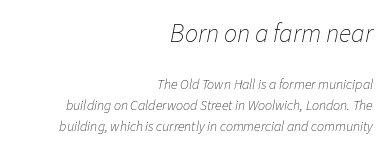
The image shows 26 px text type, italic (leaning right); set right-aligned, normal line spacing (1.48x), normal letter spacing, not underlined; the first (top) block is 1.86x larger.
